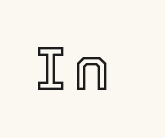
Q: Is the text italic (slanted)? A: No, it is upright.
Q: Is the text underlined? A: No.
Q: Width (condensed, normal, or wide)? A: Normal.
Q: x-height? A: Medium.
Q: Monospaced? A: No.
